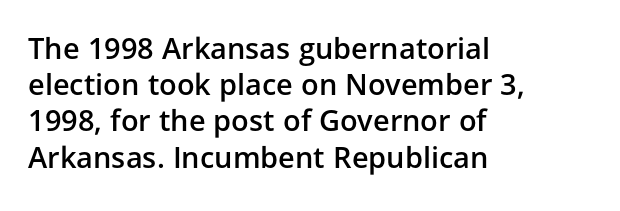
Is there much room between lines? A standard amount, neither cramped nor airy. Spacing verdict: proportional, widths tailored to each character. Type style note: lacks serifs. Letter spacing: default. The letters stand upright; this is a roman face. Typographic density is moderately raised because the face is semibold.
